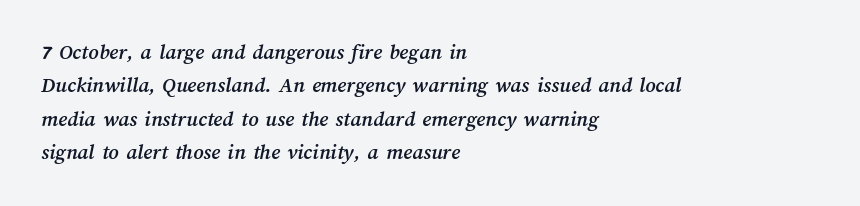
{"underline": "no", "align": "left", "line_spacing": "normal", "line_spacing_ratio": 1.52, "letter_spacing": "normal", "letter_spacing_em": 0.0, "glyph_px": 22}
